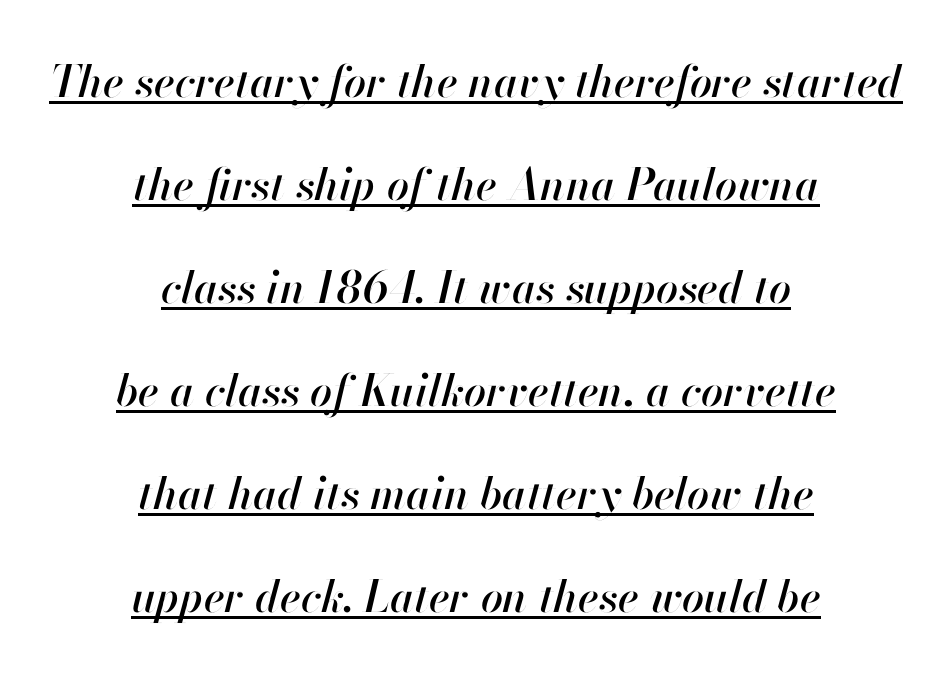
What stands out about the letter spacing? Nothing — it is the standard amount. Proportional: the letters do not fall into vertical columns. The letters are slanted; this is an italic face. The text block is weighted toward neither margin, spreading evenly from the middle. A typographer would call this underscored text.
